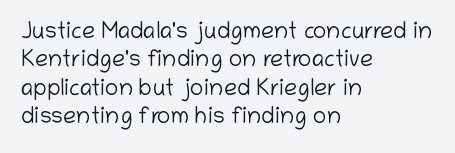
Q: Is the text bold? A: No.
Q: Is the text italic (slanted)? A: No, it is upright.
Q: Is the text underlined? A: No.
Q: How is the paragraph aligned? A: Left-aligned.
Q: Is the spacing between letters normal or unusually wide? A: Normal.
